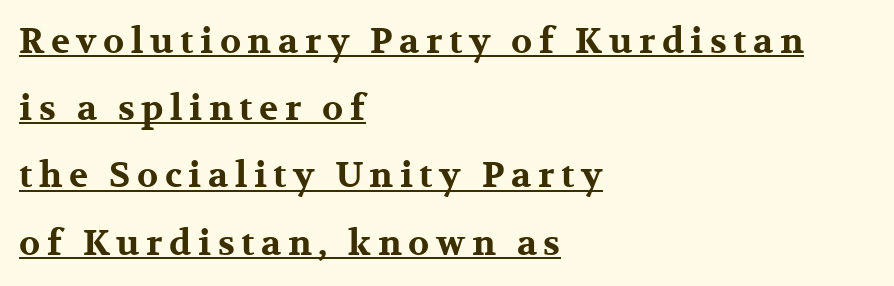
To sum up the face: it has serifs. Interline gaps are noticeably wide in this sample. The glyphs are accompanied by a horizontal stroke just below them. The face used here has the dense, thick strokes of a bold.
